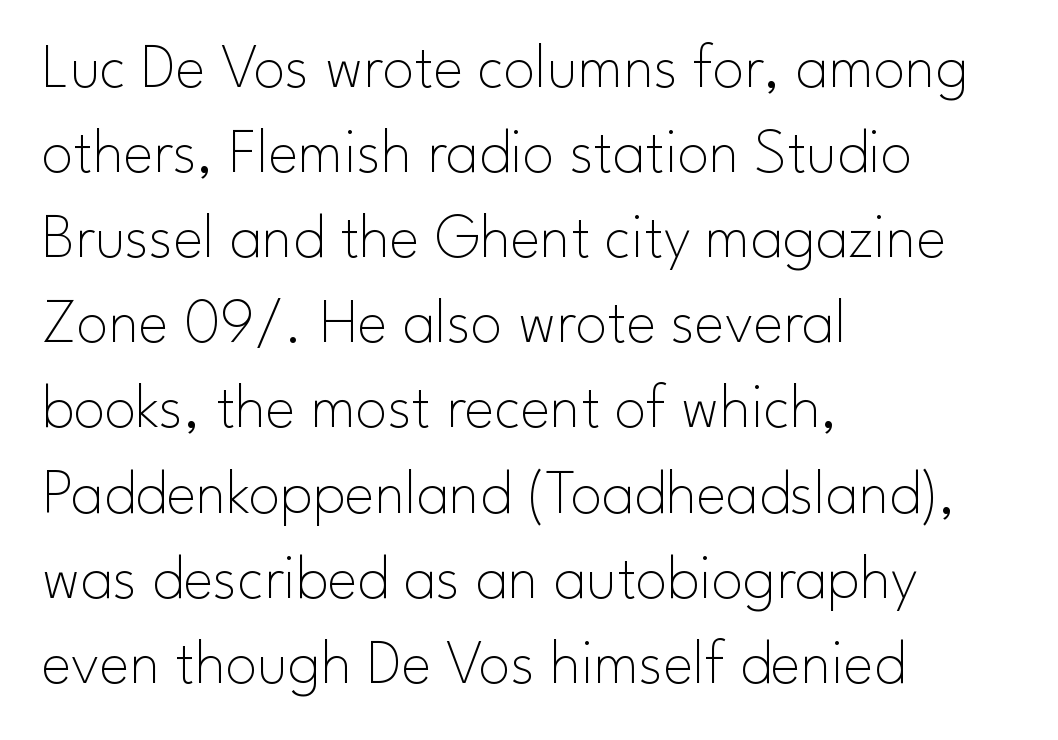
The image shows 64 px thin sans-serif type, upright; set left-aligned, normal line spacing (1.33x), normal letter spacing, not underlined; low stroke contrast and a small x-height.
